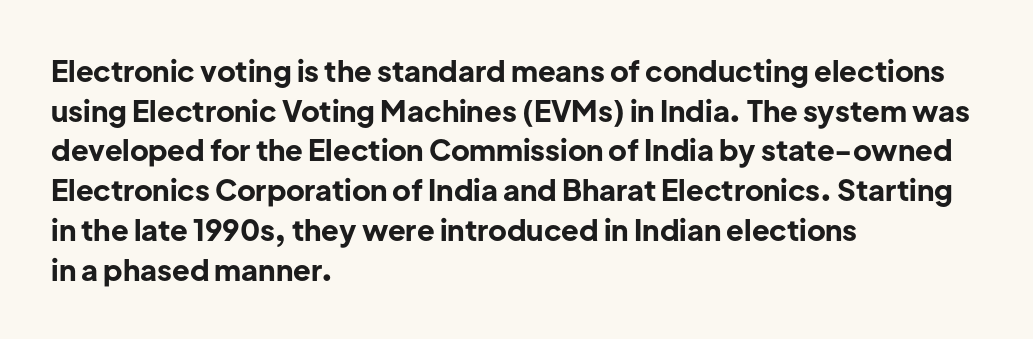
Q: Is the text bold? A: Yes.
Q: Is the text italic (slanted)? A: No, it is upright.
Q: Is the typeface a serif or a sans-serif typeface? A: Sans-serif.
Q: Is the text underlined? A: No.
Q: How is the paragraph aligned? A: Left-aligned.
Q: Is the spacing between letters normal or unusually wide? A: Normal.
Q: Is the spacing between lines tight, normal or loose? A: Normal.
Q: Width (condensed, normal, or wide)? A: Normal.
Q: Stroke contrast? A: Low.
Q: x-height? A: Medium.
Q: Monospaced? A: No.
